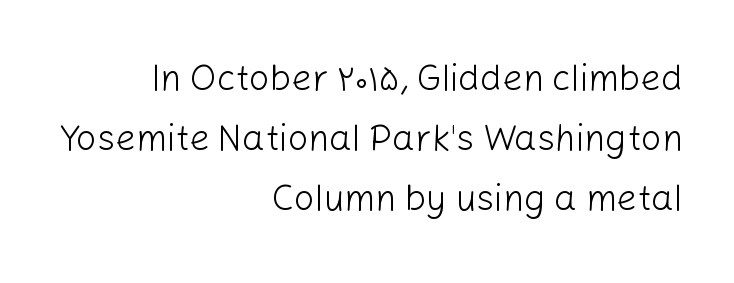
Letter spacing: default. The passage is arranged like a letterhead date or caption credit — flush right. A roman cut, with each character standing at attention. The lines sit at an ordinary, default distance from one another. Bold? No — there's no thickening of the strokes.
